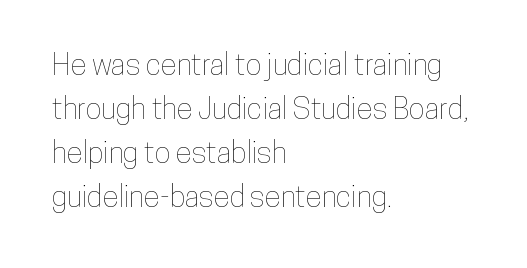
Q: Is the text italic (slanted)? A: No, it is upright.
Q: Is the text underlined? A: No.
Q: How is the paragraph aligned? A: Left-aligned.
Q: Is the spacing between letters normal or unusually wide? A: Normal.
Q: Is the spacing between lines tight, normal or loose? A: Normal.
Q: Width (condensed, normal, or wide)? A: Condensed.
Q: Stroke contrast? A: Low.
Q: x-height? A: Medium.
Q: Monospaced? A: No.
